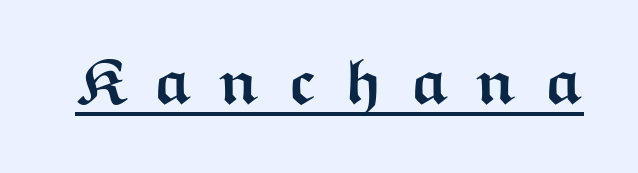
{"serif": "no", "italic": "no", "bold": "yes", "weight": "semibold", "width": "wide", "stroke_contrast": "medium", "x_height": "medium", "monospaced": "no", "underline": "yes", "letter_spacing": "wide", "letter_spacing_em": 0.42, "glyph_px": 64}
